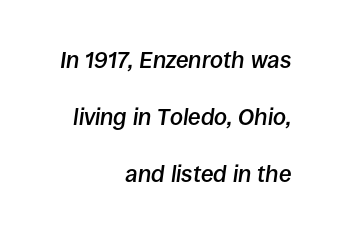
The image shows 23 px text type, italic (leaning right); set right-aligned, loose line spacing (2.48x), normal letter spacing, not underlined.
